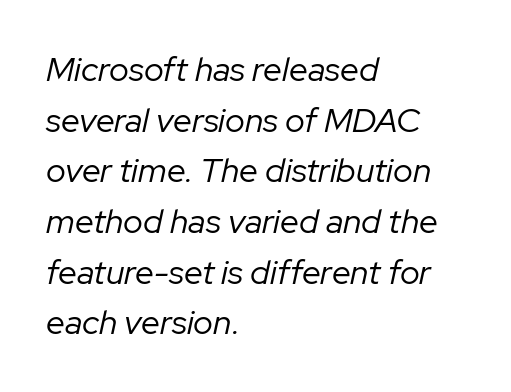
Q: Is the text bold? A: No.
Q: Is the text italic (slanted)? A: Yes, it leans right by about 12 degrees.
Q: Is the text underlined? A: No.
Q: How is the paragraph aligned? A: Left-aligned.
Q: Is the spacing between letters normal or unusually wide? A: Normal.
Q: Is the spacing between lines tight, normal or loose? A: Normal.
Q: Width (condensed, normal, or wide)? A: Normal.
Q: Stroke contrast? A: Low.
Q: x-height? A: Medium.
Q: Monospaced? A: No.
